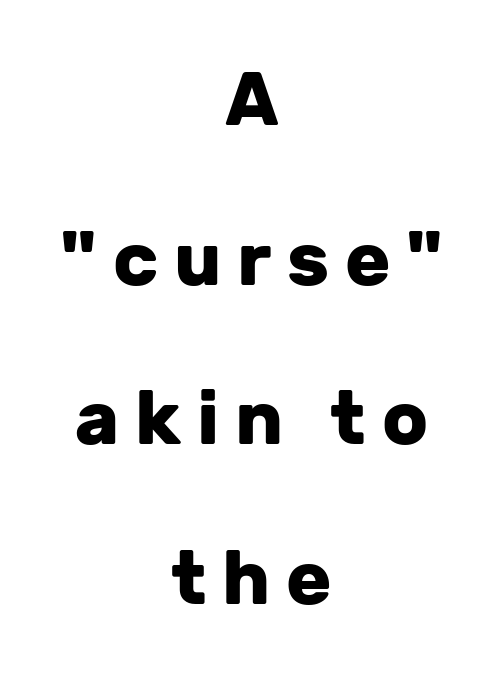
The image shows 75 px heavy sans-serif type, upright; set centered, loose line spacing (2.13x), unusually wide letter spacing (+0.21 em), not underlined; low stroke contrast and a medium x-height.
